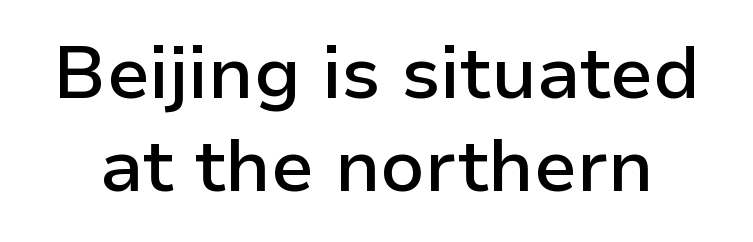
Q: Is the text bold? A: Semi-bold.
Q: Is the text italic (slanted)? A: No, it is upright.
Q: Is the typeface a serif or a sans-serif typeface? A: Sans-serif.
Q: Is the text underlined? A: No.
Q: Is the spacing between letters normal or unusually wide? A: Normal.
Q: Is the spacing between lines tight, normal or loose? A: Normal.
Q: Width (condensed, normal, or wide)? A: Normal.
Q: Stroke contrast? A: Low.
Q: x-height? A: Medium.
Q: Monospaced? A: No.
